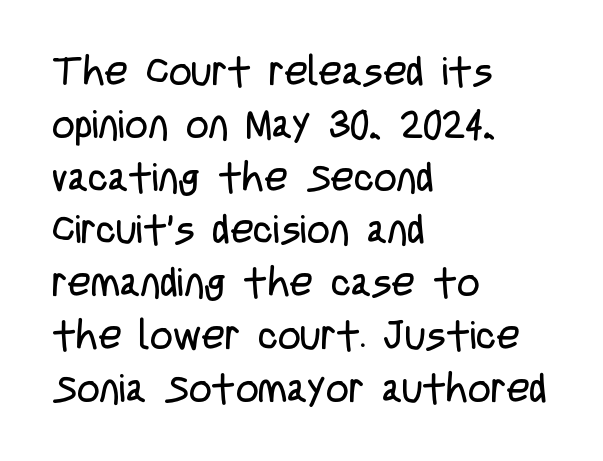
The typesetter chose a ragged-right arrangement here. Nope, not italic — everything's standing straight. Nope, no serifs anywhere on these letters. Character widths vary here, with narrow letters taking less room than wide ones. Glyph-to-glyph distance matches everyday printed text. Whoever set this chose a conventional vertical rhythm.
